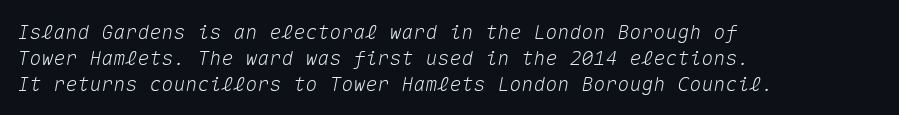
Q: Is the text italic (slanted)? A: Yes, it leans right by about 10 degrees.
Q: Is the text underlined? A: No.
Q: How is the paragraph aligned? A: Left-aligned.
Q: Is the spacing between letters normal or unusually wide? A: Normal.
Q: Is the spacing between lines tight, normal or loose? A: Normal.
